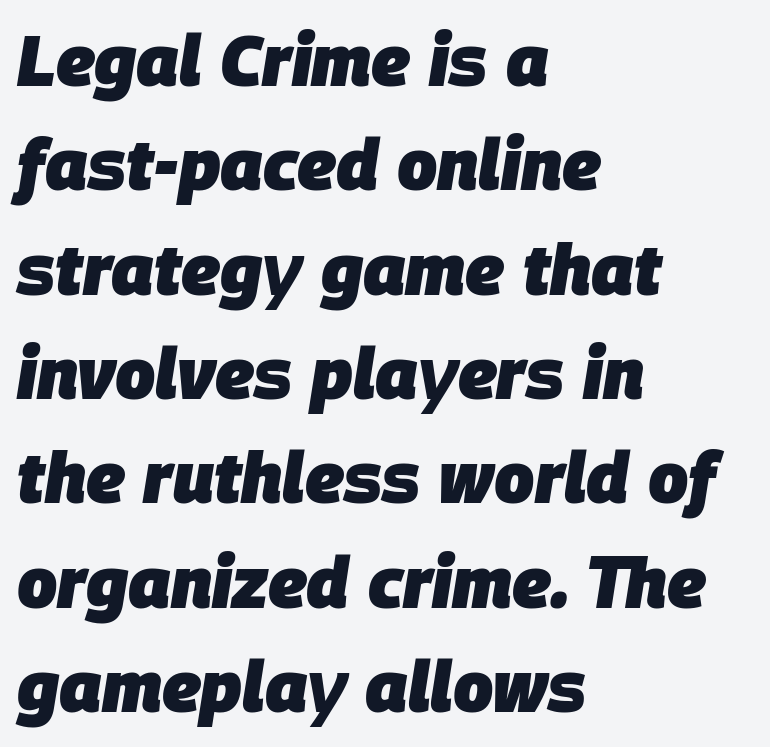
This rendering features lettering with no underline. When letters slant like this, we call the style italic. All the whitespace from short lines collects on the right. Regarding leading, the lines here are spaced in the standard way. Do the characters align in a grid? No, the font is proportional. Observe the ordinary spacing: letters are neighbours, not strangers.
